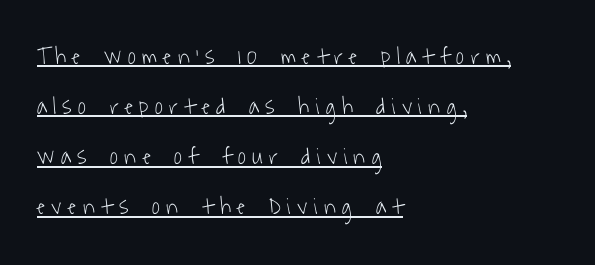
Q: Is the text bold? A: No.
Q: Is the text underlined? A: Yes.
Q: How is the paragraph aligned? A: Left-aligned.
Q: Is the spacing between letters normal or unusually wide? A: Unusually wide.
Q: Is the spacing between lines tight, normal or loose? A: Loose.
